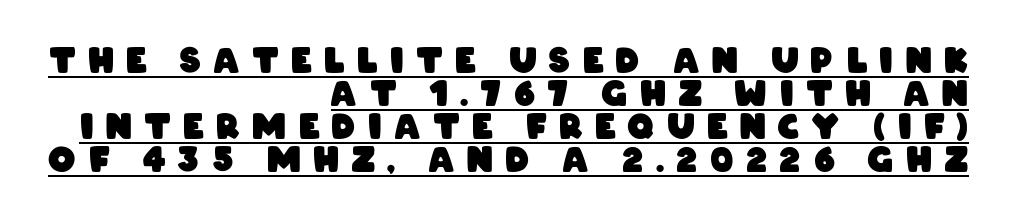
Q: Is the text bold? A: Yes.
Q: Is the typeface a serif or a sans-serif typeface? A: Sans-serif.
Q: Is the text underlined? A: Yes.
Q: How is the paragraph aligned? A: Right-aligned.
Q: Is the spacing between letters normal or unusually wide? A: Unusually wide.
Q: Is the spacing between lines tight, normal or loose? A: Tight.
Q: Width (condensed, normal, or wide)? A: Condensed.
Q: Stroke contrast? A: Low.
Q: x-height? A: Large.
Q: Monospaced? A: No.
